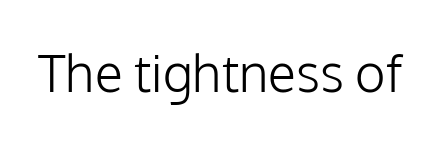
The image shows 52 px light sans-serif type, upright; set normal letter spacing, not underlined; low stroke contrast and a medium x-height.
